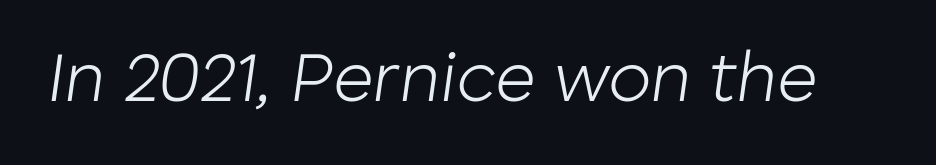
Each letter keeps its own natural width here, so spacing adapts to shape. Honestly, there is no underline to notice here at all. Nobody touched the tracking dial on this one. A quiet, ordinary-to-light weight characterises the typeface. The face used here has a pronounced slope to its letters.
